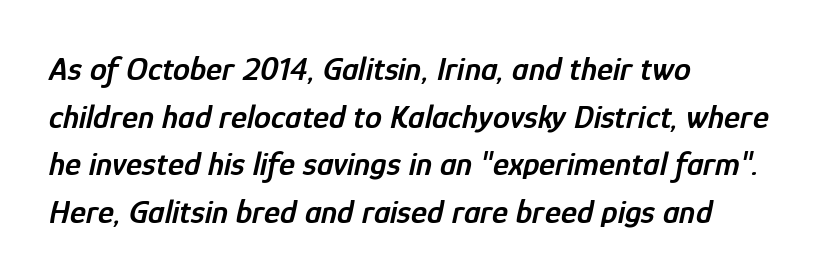
Q: Is the text bold? A: Semi-bold.
Q: Is the text italic (slanted)? A: Yes, it leans right by about 12 degrees.
Q: Is the text underlined? A: No.
Q: How is the paragraph aligned? A: Left-aligned.
Q: Is the spacing between letters normal or unusually wide? A: Normal.
Q: Is the spacing between lines tight, normal or loose? A: Normal.
Q: Width (condensed, normal, or wide)? A: Condensed.
Q: Stroke contrast? A: Low.
Q: x-height? A: Medium.
Q: Monospaced? A: No.
